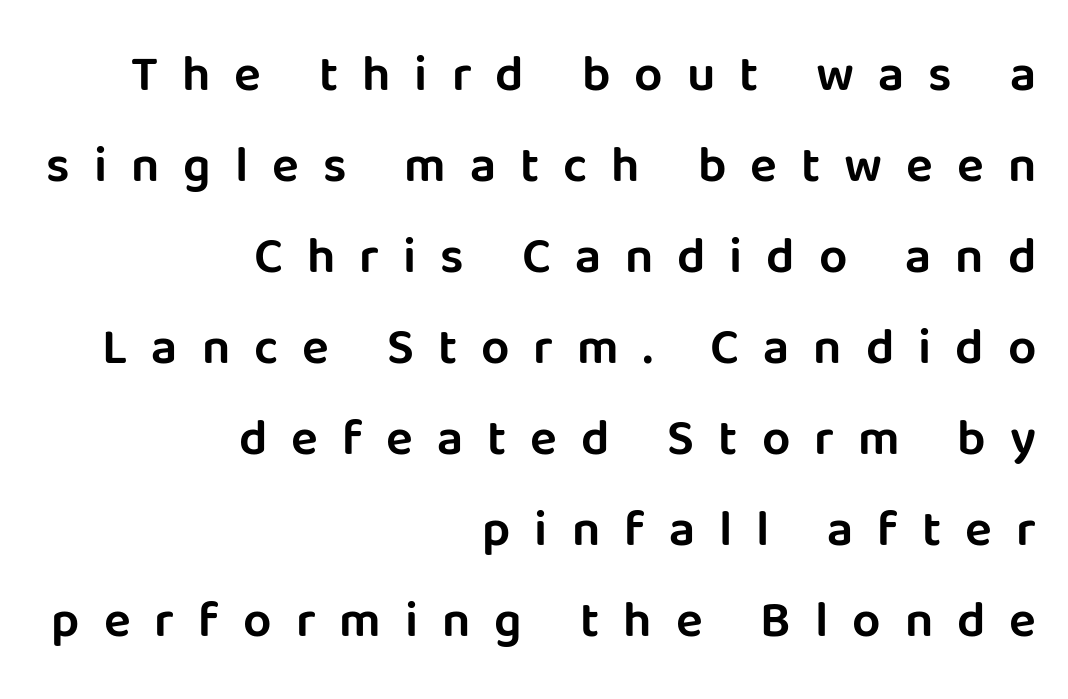
{"serif": "no", "italic": "no", "width": "normal", "stroke_contrast": "low", "x_height": "large", "monospaced": "no", "underline": "no", "align": "right", "line_spacing_ratio": 1.82, "letter_spacing": "wide", "letter_spacing_em": 0.48, "glyph_px": 50}
